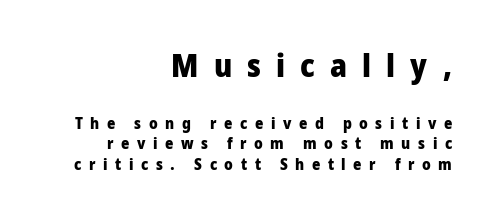
{"serif": "no", "italic": "no", "bold": "yes", "weight": "heavy", "width": "condensed", "stroke_contrast": "low", "x_height": "large", "monospaced": "no", "underline": "no", "align": "right", "line_spacing": "normal", "line_spacing_ratio": 1.31, "letter_spacing": "wide", "letter_spacing_em": 0.47, "larger_block": "first", "size_ratio": 2.0, "glyph_px": 32}
